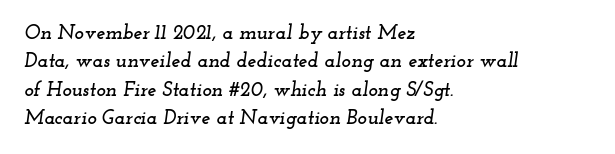
In terms of letterspacing, this is plain default setting. Reading down the column, the eye jumps a familiar distance to each next line. Clear beneath every line of the passage. Teacher's note: observe the even left margin — that is flush-left alignment. Slant detected: the letters are inclined.
